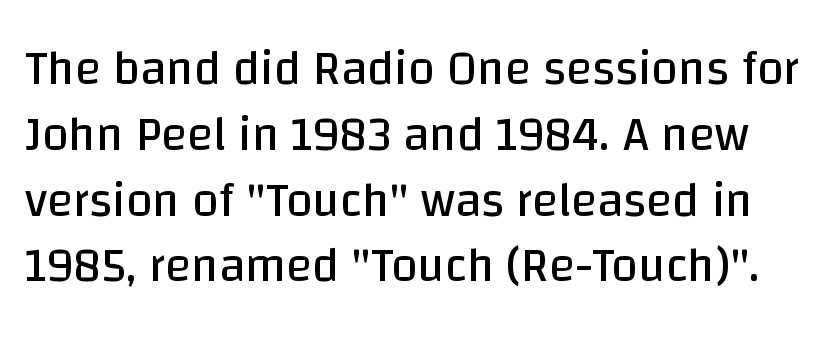
Q: Is the text bold? A: No.
Q: Is the text italic (slanted)? A: No, it is upright.
Q: Is the typeface a serif or a sans-serif typeface? A: Sans-serif.
Q: Is the text underlined? A: No.
Q: Is the spacing between letters normal or unusually wide? A: Normal.
Q: Is the spacing between lines tight, normal or loose? A: Normal.
Q: Width (condensed, normal, or wide)? A: Normal.
Q: Stroke contrast? A: Low.
Q: x-height? A: Large.
Q: Monospaced? A: No.
